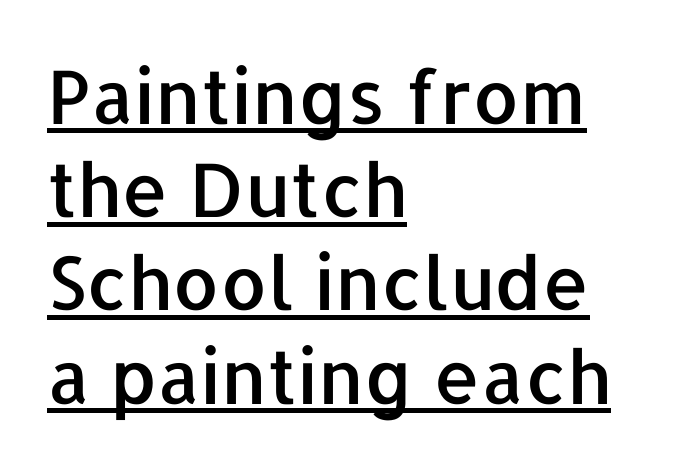
Examine the stroke ends and you'll find no serifs. Decoration check: the copy is underlined. It's the straight-up-and-down kind of type. Do the characters align in a grid? No, the font is proportional. A normal amount of white space separates one row of letters from the next. Does the copy run flush right? No — it runs flush left.
